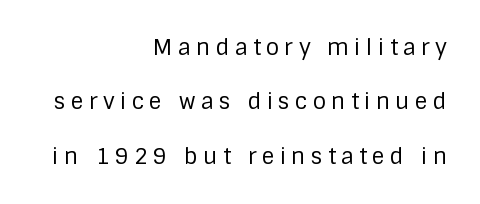
The image shows 22 px text type, upright; set right-aligned, loose line spacing (2.47x), unusually wide letter spacing (+0.24 em), not underlined.
